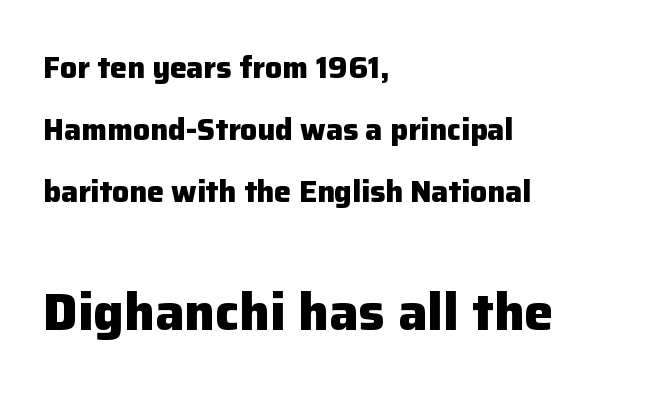
{"serif": "no", "italic": "no", "bold": "yes", "weight": "heavy", "width": "normal", "stroke_contrast": "low", "x_height": "medium", "monospaced": "no", "underline": "no", "align": "left", "line_spacing": "loose", "line_spacing_ratio": 2.06, "letter_spacing": "normal", "letter_spacing_em": 0.0, "larger_block": "second", "size_ratio": 1.73, "glyph_px": 52}
